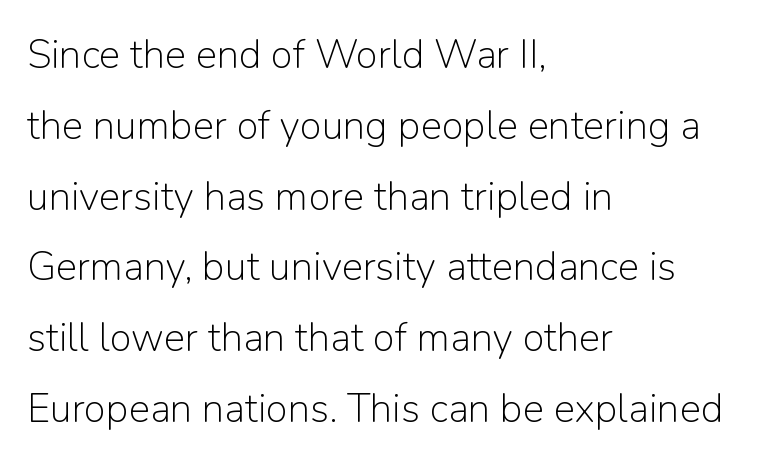
The image shows 40 px light sans-serif type, upright; set left-aligned, line spacing 1.77x, normal letter spacing, not underlined; low stroke contrast and a medium x-height.
